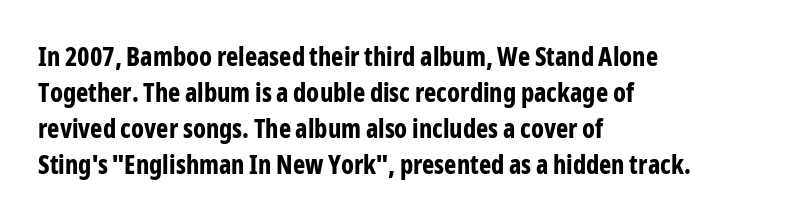
Q: Is the text bold? A: Yes.
Q: Is the text italic (slanted)? A: No, it is upright.
Q: Is the text underlined? A: No.
Q: How is the paragraph aligned? A: Left-aligned.
Q: Is the spacing between letters normal or unusually wide? A: Normal.
Q: Is the spacing between lines tight, normal or loose? A: Normal.
